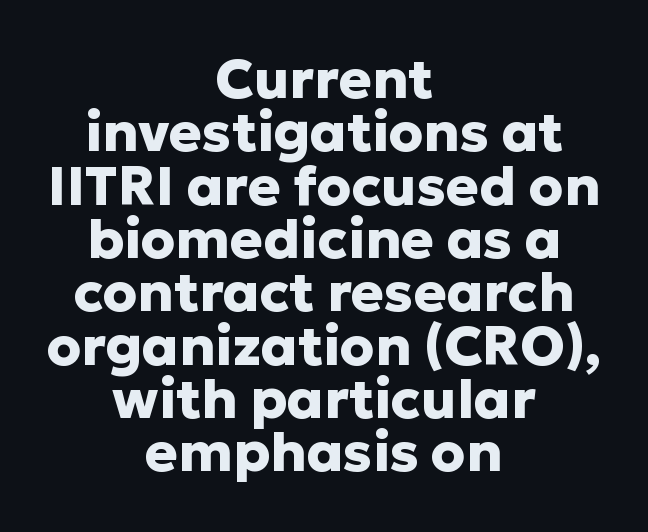
The image shows 55 px heavy sans-serif type, upright; set centered, tight line spacing (0.97x), normal letter spacing, not underlined; low stroke contrast and a medium x-height.
